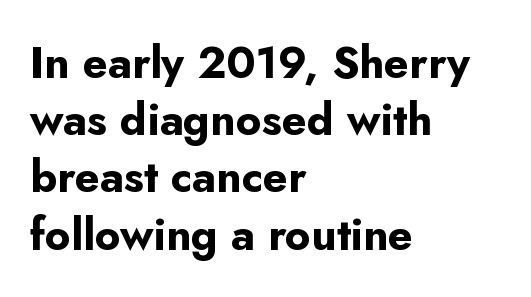
Vertical strokes here are truly vertical. What stands out about the letter spacing? Nothing — it is the standard amount. Leading: standard. Look at the bottom of the vertical strokes: they stop flat, with no serifs.
